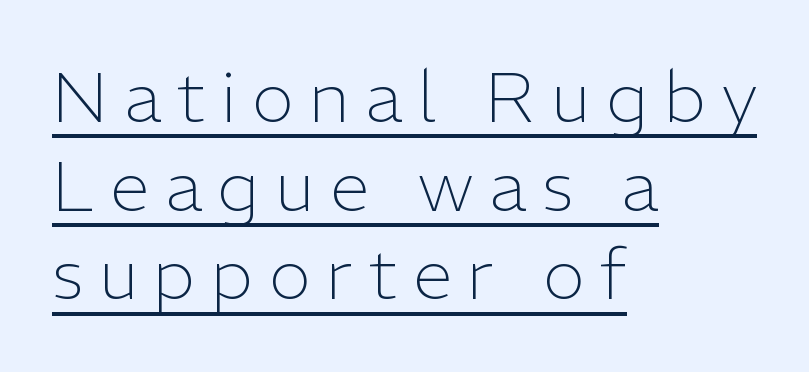
Short and long lines alike share a common starting point at left. Tall strokes in this sample are plumb rather than angled. Does extra space separate the letters? Yes, quite a lot of it. A typesetter would call this proportional, since set widths differ per character.
